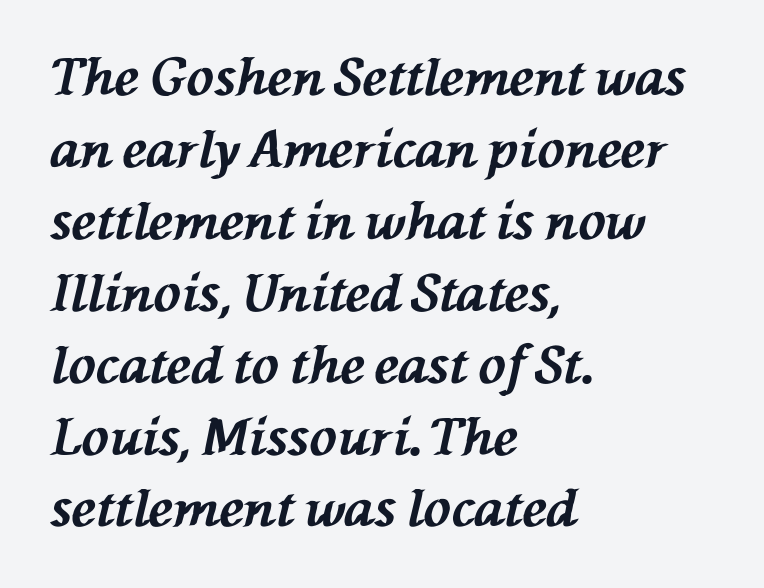
The image shows 51 px bold type, italic (leaning left); set left-aligned, normal line spacing (1.41x), normal letter spacing, not underlined; medium stroke contrast and a medium x-height.
